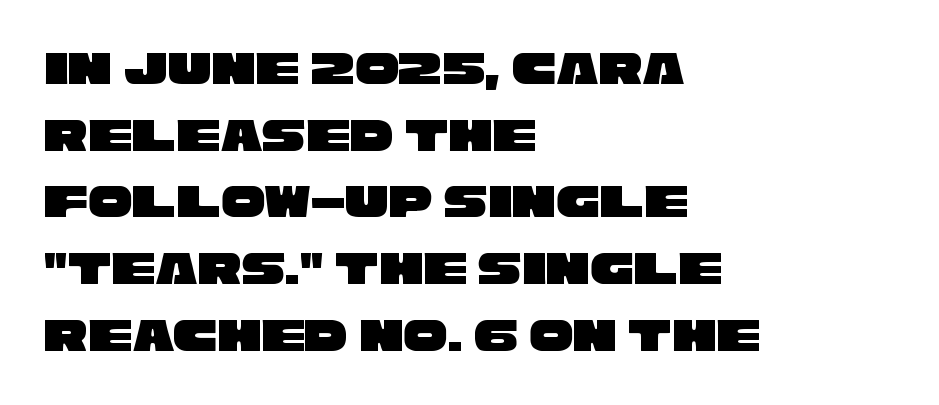
All the whitespace from short lines collects on the right. Look at the bottom of the vertical strokes: they stop flat, with no serifs. Each letter keeps its own natural width here, so spacing adapts to shape. Each word holds together tightly as a unit, with standard inter-letter gaps. This sample keeps an unexceptional amount of space between lines. Only glyphs here, with clear space below each row.
